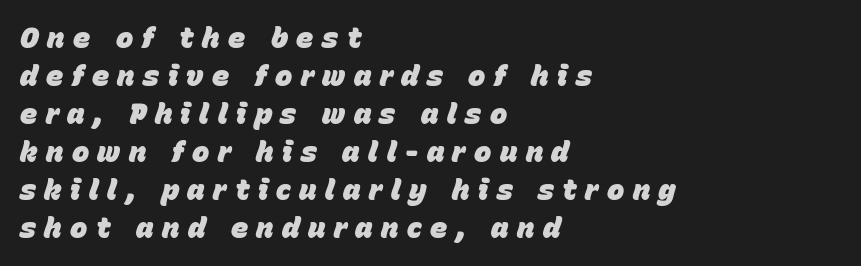
Q: Is the text bold? A: Yes.
Q: Is the text italic (slanted)? A: Yes, it leans right by about 15 degrees.
Q: Is the text underlined? A: No.
Q: How is the paragraph aligned? A: Left-aligned.
Q: Is the spacing between letters normal or unusually wide? A: Unusually wide.
Q: Is the spacing between lines tight, normal or loose? A: Normal.
Q: Width (condensed, normal, or wide)? A: Normal.
Q: Stroke contrast? A: Low.
Q: x-height? A: Large.
Q: Monospaced? A: No.
